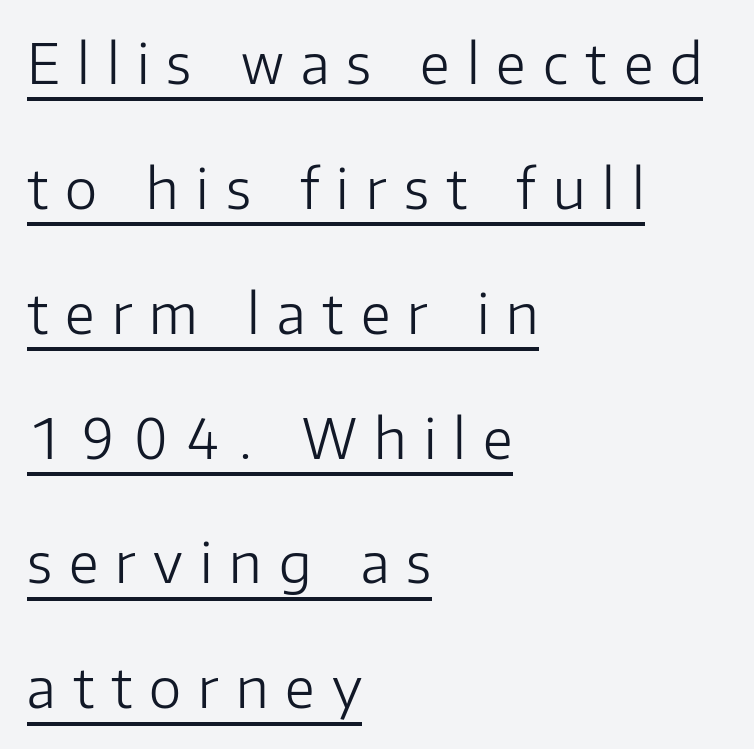
The image shows 55 px light sans-serif type, upright; set left-aligned, loose line spacing (2.27x), unusually wide letter spacing (+0.31 em), underlined; low stroke contrast and a medium x-height.
